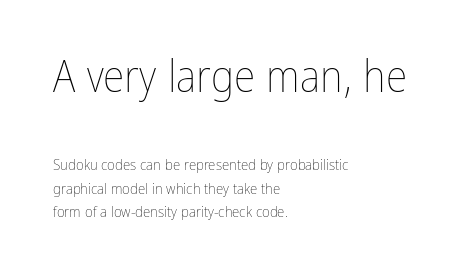
Of the two passages, the one on top uses the larger point size. These lines are rendered in a variable-pitch font. The typeface has the unassuming heft of standard copy or less. All the whitespace from short lines collects on the right. These lines keep a tight, regular rhythm from letter to letter. Honestly, the row spacing looks completely unremarkable.
